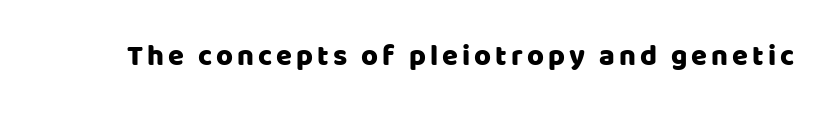
Q: Is the text italic (slanted)? A: No, it is upright.
Q: Is the typeface a serif or a sans-serif typeface? A: Sans-serif.
Q: Is the text underlined? A: No.
Q: Width (condensed, normal, or wide)? A: Normal.
Q: Stroke contrast? A: Low.
Q: x-height? A: Large.
Q: Monospaced? A: No.
